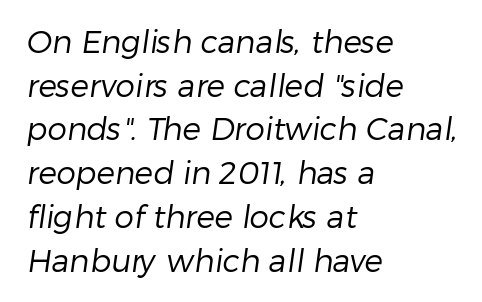
Nothing unusual about the tracking: characters are spaced as the font intends. A light-to-regular cut is what we see here. A normal amount of white space separates one row of letters from the next. You could not count columns in this text — the font is proportionally spaced. The rendering shows plain stroke endings on the letterforms — a sans-serif design. A student would call this left alignment; a typographer would say flush left, rag right.
